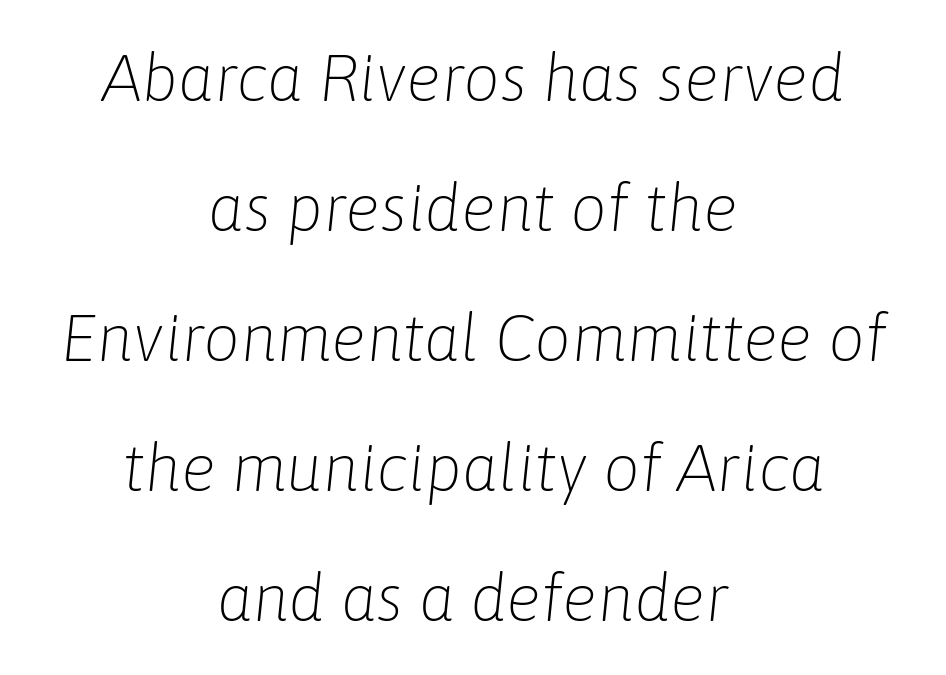
Teacher's note: observe the equal gaps on both sides — that is centered alignment. The line-height multiplier appears high, well above default. Inter-character spacing is left at the font's built-in metrics. Notice how the stems are inclined rather than vertical — that's the hallmark of italics. No word sits above an underline.
